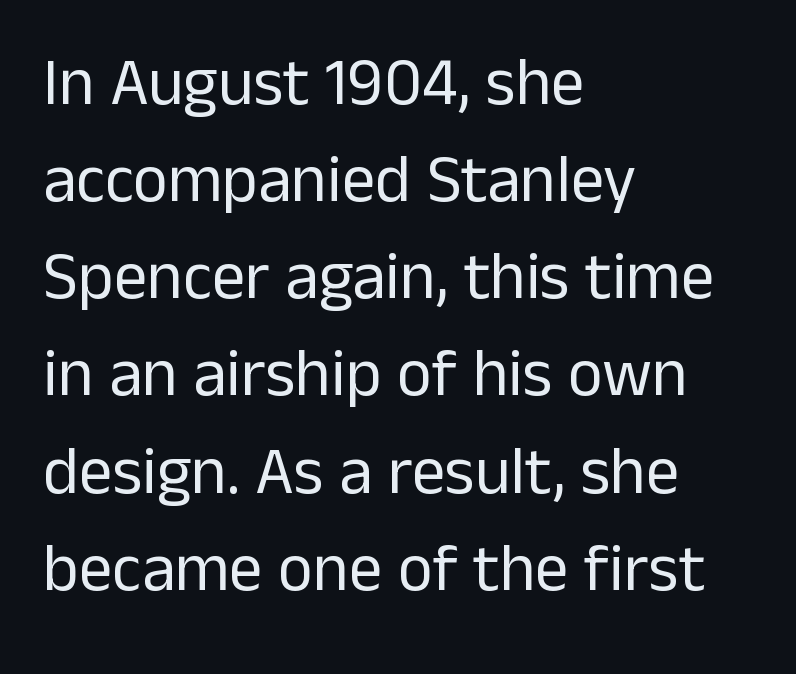
{"serif": "no", "italic": "no", "bold": "no", "weight": "regular", "width": "normal", "stroke_contrast": "low", "x_height": "medium", "monospaced": "no", "underline": "no", "align": "left", "line_spacing": "normal", "line_spacing_ratio": 1.45, "letter_spacing": "normal", "letter_spacing_em": 0.0, "glyph_px": 67}
